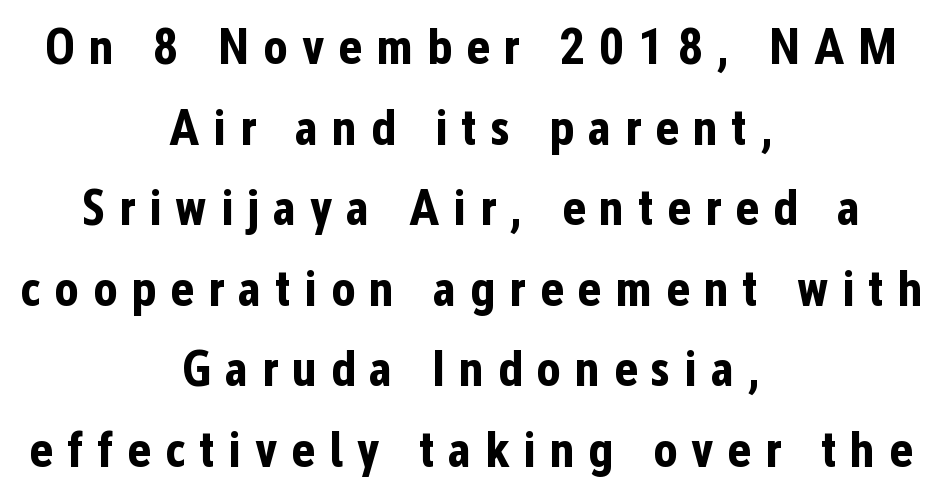
Q: Is the text bold? A: Yes.
Q: Is the text italic (slanted)? A: No, it is upright.
Q: Is the typeface a serif or a sans-serif typeface? A: Sans-serif.
Q: Is the text underlined? A: No.
Q: How is the paragraph aligned? A: Centered.
Q: Is the spacing between letters normal or unusually wide? A: Unusually wide.
Q: Is the spacing between lines tight, normal or loose? A: Normal.
Q: Width (condensed, normal, or wide)? A: Condensed.
Q: Stroke contrast? A: Low.
Q: x-height? A: Medium.
Q: Monospaced? A: No.
